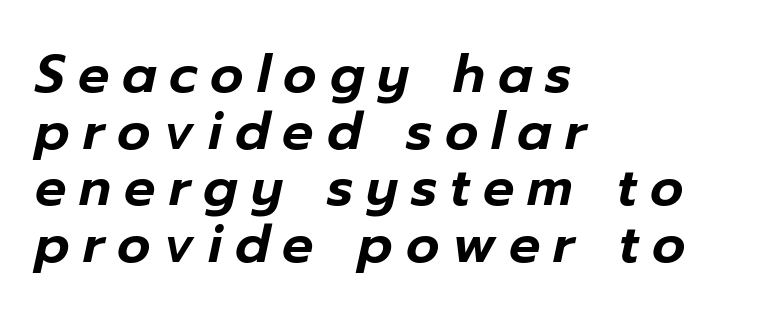
The image shows 52 px text type, italic (leaning right); set left-aligned, tight line spacing (1.09x), unusually wide letter spacing (+0.25 em), not underlined; low stroke contrast and a medium x-height.
